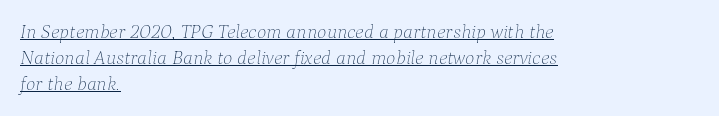
Q: Is the text bold? A: No.
Q: Is the text italic (slanted)? A: Yes, it leans right by about 9 degrees.
Q: Is the text underlined? A: Yes.
Q: How is the paragraph aligned? A: Left-aligned.
Q: Is the spacing between letters normal or unusually wide? A: Normal.
Q: Is the spacing between lines tight, normal or loose? A: Normal.
